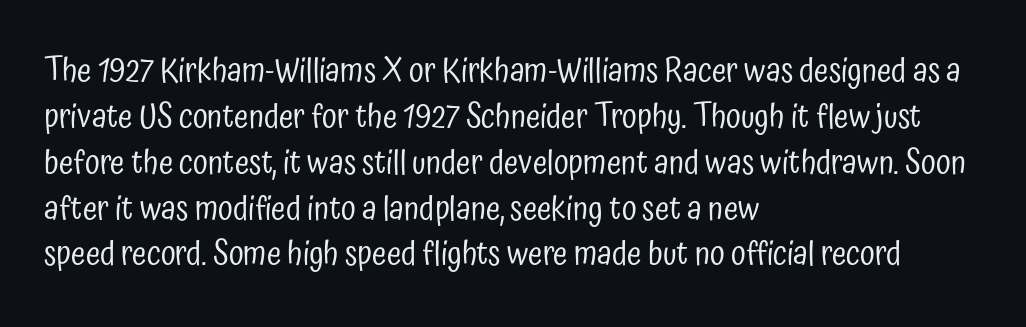
{"serif": "no", "italic": "no", "bold": "no", "weight": "regular", "width": "condensed", "stroke_contrast": "low", "x_height": "medium", "monospaced": "no", "underline": "no", "align": "left", "line_spacing": "normal", "line_spacing_ratio": 1.39, "letter_spacing": "normal", "letter_spacing_em": 0.0, "glyph_px": 33}
